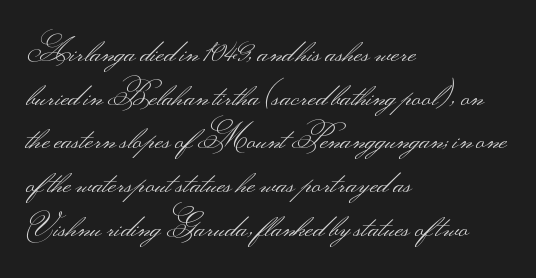
{"serif": "no", "bold": "no", "weight": "light", "width": "wide", "stroke_contrast": "medium", "monospaced": "no", "underline": "no", "align": "left", "line_spacing": "normal", "line_spacing_ratio": 1.41, "letter_spacing": "normal", "letter_spacing_em": 0.0, "glyph_px": 31}
